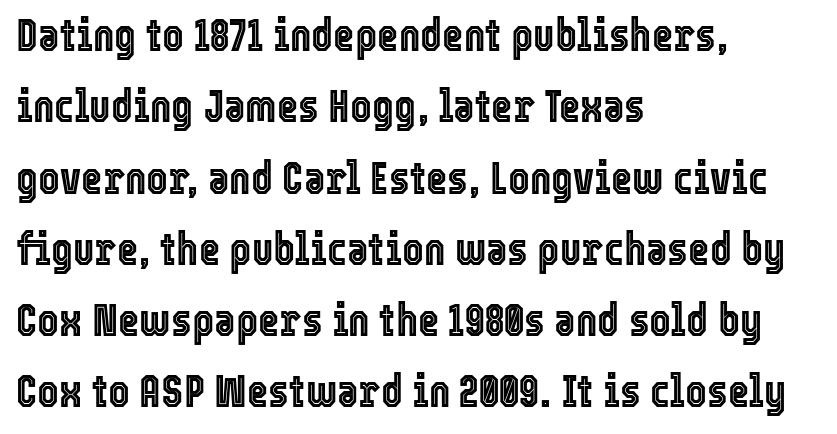
Character widths vary here, with narrow letters taking less room than wide ones. Ordinary non-slanted type is in use. Whoever set this chose a conventional vertical rhythm. All the whitespace from short lines collects on the right. Descenders are the only things crossing below the line.
